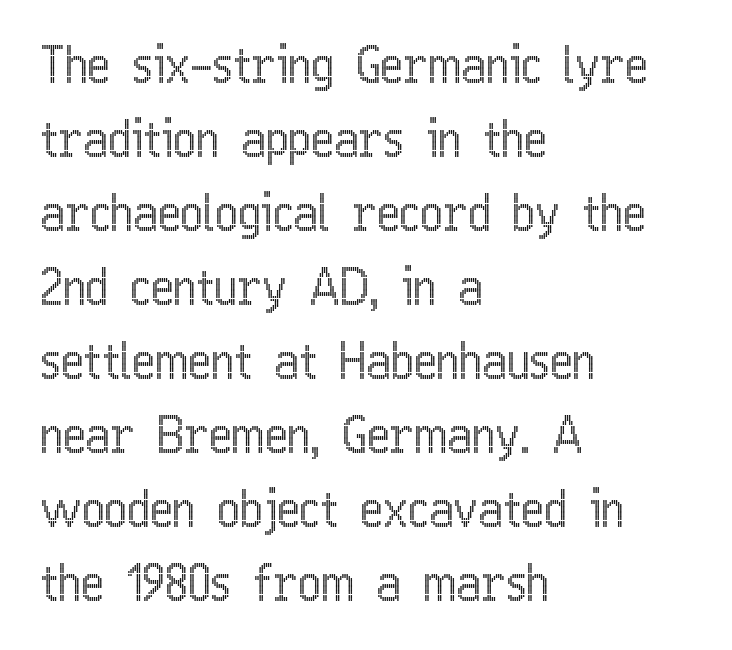
Every character sits straight up, as roman type does. The passage shown is not underscored anywhere. Look at the tracking — it's just the regular setting, nothing added. The ragged edge is on the right, which tells us the setting is flush left. Note the varied advance widths — an 'i' is clearly narrower than an 'm'. Honestly, the row spacing looks completely unremarkable.
